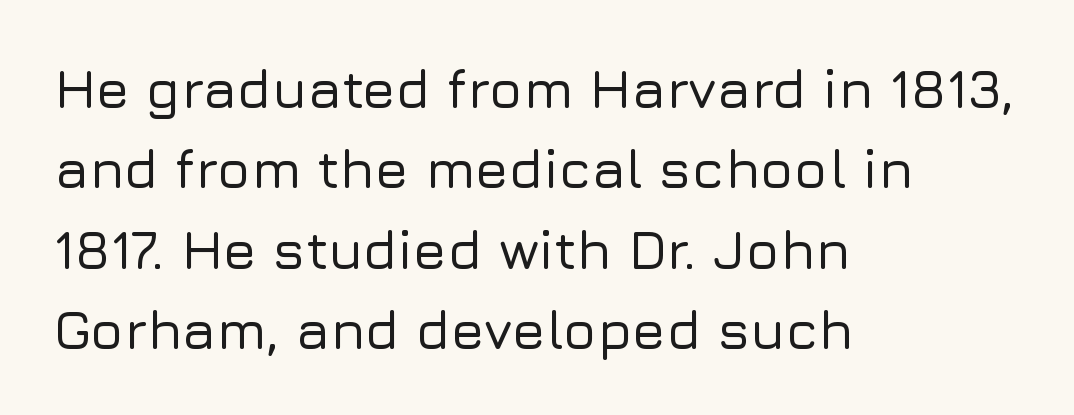
The image shows 55 px sans-serif type, upright; set left-aligned, normal line spacing (1.46x), normal letter spacing, not underlined; low stroke contrast and a medium x-height.
